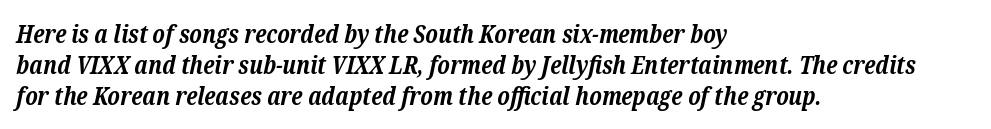
Q: Is the text bold? A: Yes.
Q: Is the text italic (slanted)? A: Yes, it leans right by about 12 degrees.
Q: Is the text underlined? A: No.
Q: How is the paragraph aligned? A: Left-aligned.
Q: Is the spacing between letters normal or unusually wide? A: Normal.
